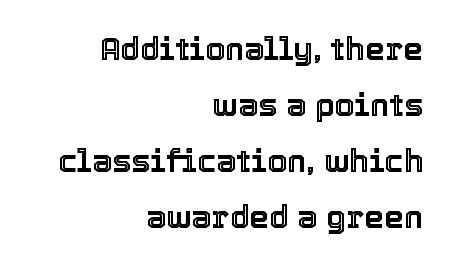
The horizontal fit of the characters is conventional and even. Has an underline been added? It has not. The lines are quadded right. It's the straight-up-and-down kind of type. Think of a printed novel: that variable character pitch is what you see here.
